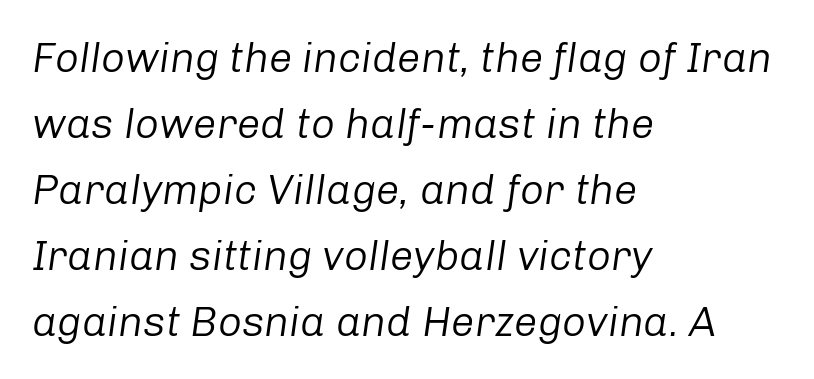
{"italic": "yes", "lean": "right", "slant_degrees": 8, "bold": "no", "weight": "regular", "width": "normal", "stroke_contrast": "low", "x_height": "medium", "monospaced": "no", "underline": "no", "align": "left", "line_spacing": "normal", "line_spacing_ratio": 1.57, "letter_spacing": "normal", "letter_spacing_em": 0.0, "glyph_px": 42}
